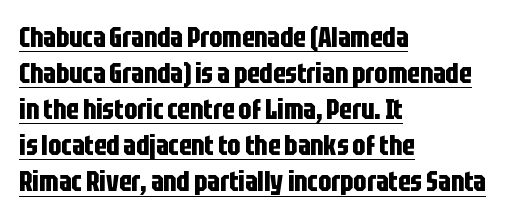
The image shows 28 px bold, condensed sans-serif type, upright; set left-aligned, normal line spacing (1.29x), normal letter spacing, underlined; low stroke contrast and a large x-height.
